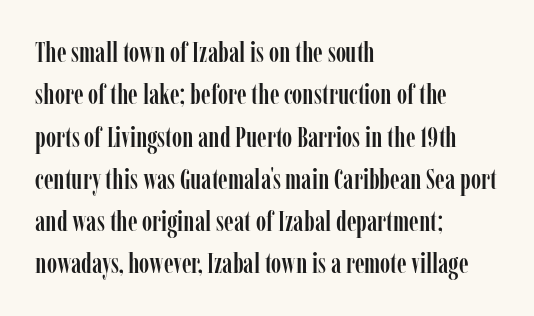
Q: Is the text italic (slanted)? A: No, it is upright.
Q: Is the typeface a serif or a sans-serif typeface? A: Serif.
Q: Is the text underlined? A: No.
Q: How is the paragraph aligned? A: Left-aligned.
Q: Is the spacing between letters normal or unusually wide? A: Normal.
Q: Is the spacing between lines tight, normal or loose? A: Normal.
Q: Width (condensed, normal, or wide)? A: Condensed.
Q: Stroke contrast? A: Low.
Q: x-height? A: Medium.
Q: Monospaced? A: No.
